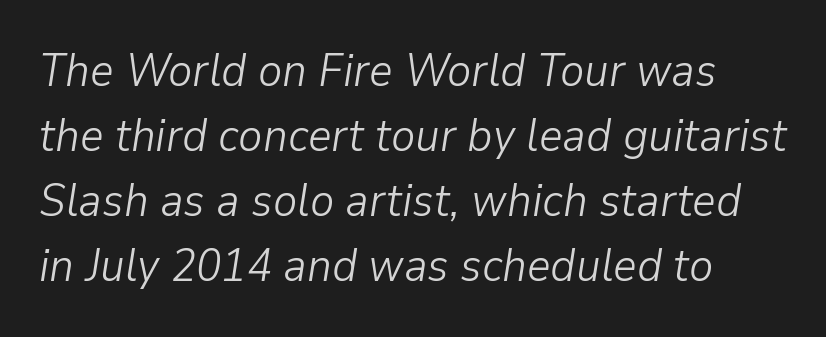
{"italic": "yes", "lean": "right", "slant_degrees": 9, "bold": "no", "weight": "light", "width": "normal", "stroke_contrast": "low", "x_height": "medium", "monospaced": "no", "underline": "no", "line_spacing": "normal", "line_spacing_ratio": 1.41, "letter_spacing": "normal", "letter_spacing_em": 0.0, "glyph_px": 46}
